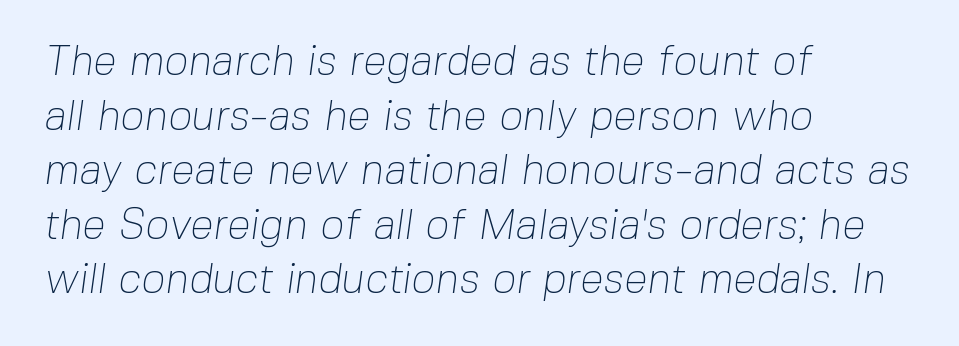
The image shows 42 px thin sans-serif type; set left-aligned, normal line spacing (1.3x), normal letter spacing, not underlined; low stroke contrast and a medium x-height.
